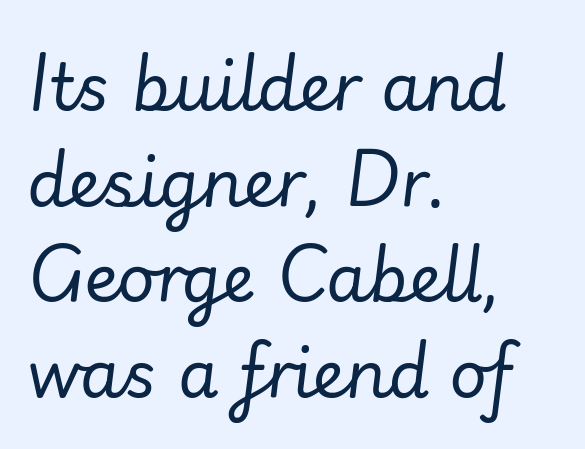
Q: Is the text bold? A: No.
Q: Is the text italic (slanted)? A: Yes, it leans right by about 7 degrees.
Q: Is the text underlined? A: No.
Q: How is the paragraph aligned? A: Left-aligned.
Q: Is the spacing between letters normal or unusually wide? A: Normal.
Q: Is the spacing between lines tight, normal or loose? A: Normal.
Q: Width (condensed, normal, or wide)? A: Normal.
Q: Stroke contrast? A: Low.
Q: x-height? A: Small.
Q: Monospaced? A: No.
